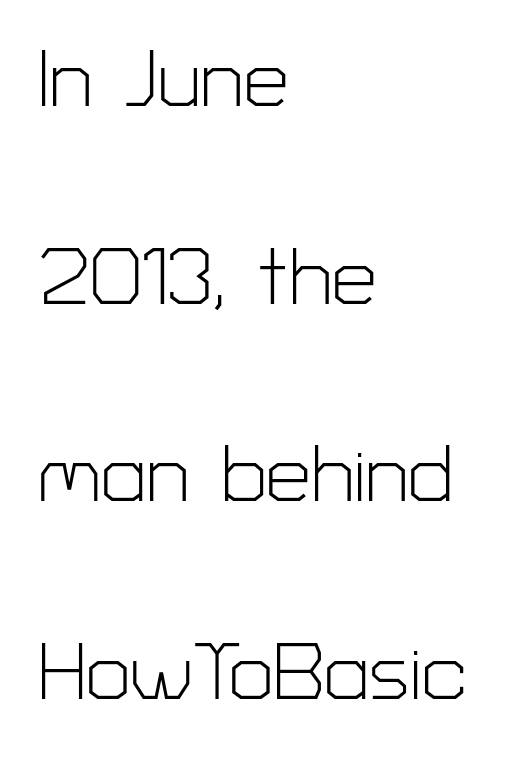
The image shows 80 px light sans-serif type, upright; set left-aligned, loose line spacing (2.47x), normal letter spacing, not underlined; low stroke contrast and a medium x-height.
